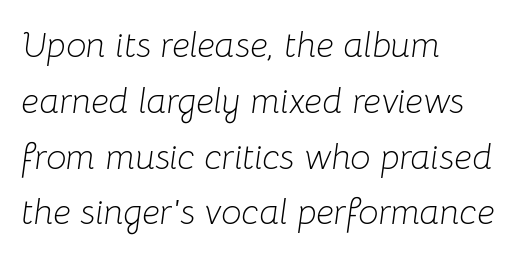
{"italic": "yes", "lean": "right", "slant_degrees": 8, "bold": "no", "weight": "light", "width": "normal", "stroke_contrast": "low", "x_height": "medium", "monospaced": "no", "underline": "no", "align": "left", "line_spacing": "normal", "line_spacing_ratio": 1.55, "letter_spacing": "normal", "letter_spacing_em": 0.0, "glyph_px": 36}
